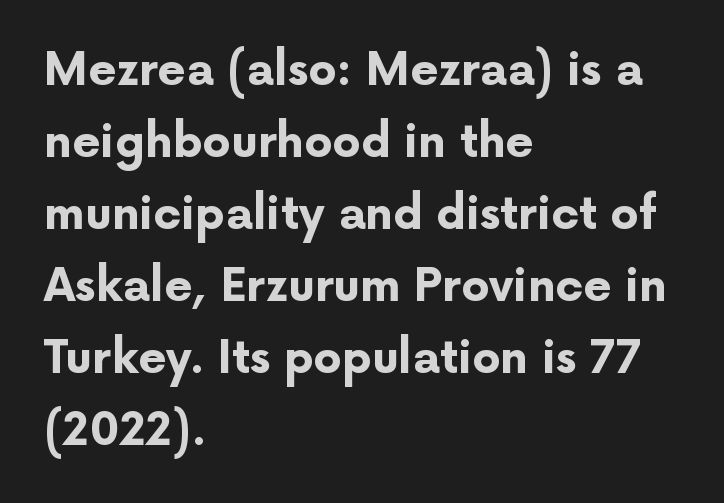
{"serif": "no", "italic": "no", "bold": "yes", "weight": "bold", "width": "normal", "stroke_contrast": "low", "x_height": "medium", "monospaced": "no", "underline": "no", "align": "left", "line_spacing": "normal", "line_spacing_ratio": 1.6, "letter_spacing": "normal", "letter_spacing_em": 0.0, "glyph_px": 45}
